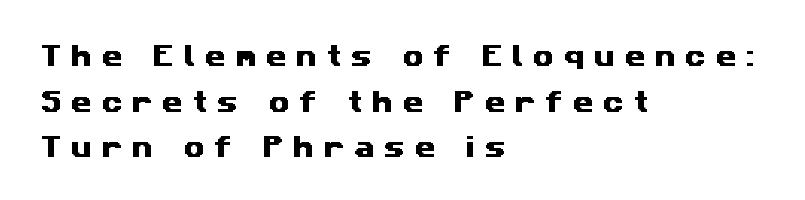
Q: Is the text underlined? A: No.
Q: How is the paragraph aligned? A: Left-aligned.
Q: Is the spacing between letters normal or unusually wide? A: Unusually wide.
Q: Is the spacing between lines tight, normal or loose? A: Loose.
